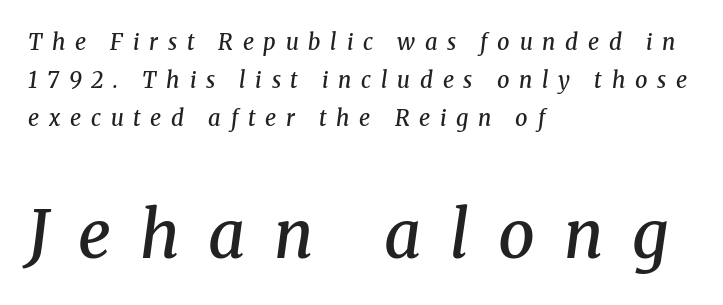
The letters are spread apart with noticeably loose tracking. Stroke terminals: seriffed. A student would call this left alignment; a typographer would say flush left, rag right. This is oblique type, the kind used for emphasis or titles. What weight is shown? A semibold, between regular and bold.
